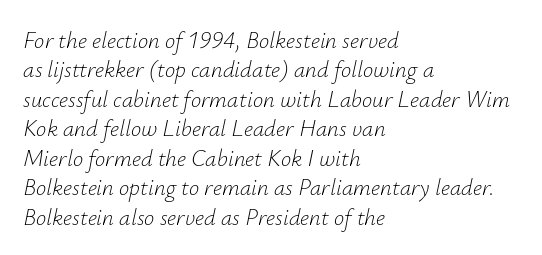
Q: Is the text bold? A: No.
Q: Is the text italic (slanted)? A: Yes, it leans right by about 12 degrees.
Q: Is the text underlined? A: No.
Q: How is the paragraph aligned? A: Left-aligned.
Q: Is the spacing between letters normal or unusually wide? A: Normal.
Q: Is the spacing between lines tight, normal or loose? A: Normal.
